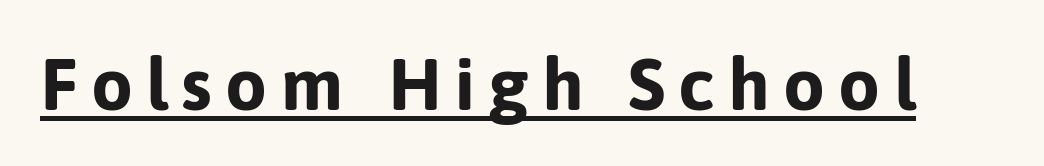
The image shows 74 px bold sans-serif type, upright; set underlined; low stroke contrast and a medium x-height.
